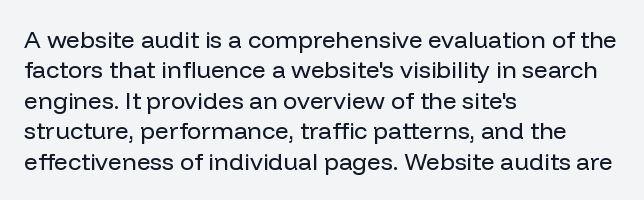
The type sits square on the baseline with zero lean. Only glyphs here, with clear space below each row. This sample is left-justified, so line endings fall wherever the words run out. Nothing unusual about the tracking: characters are spaced as the font intends. No extra ink here — the face is not bold.
